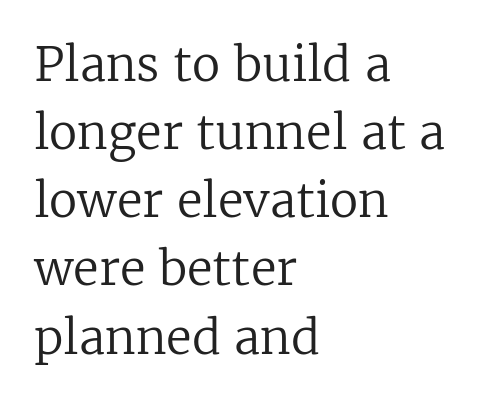
The image shows 47 px regular-weight serif type, upright; set left-aligned, normal line spacing (1.45x), normal letter spacing, not underlined; low stroke contrast and a medium x-height.
